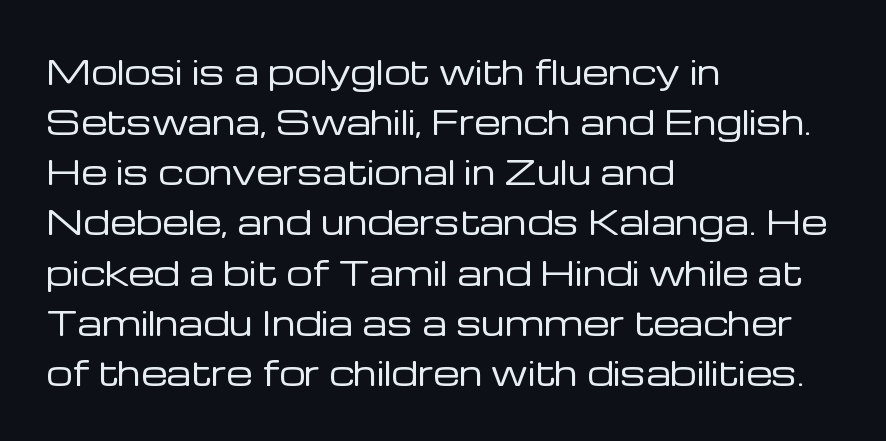
Letters have the restrained weight of plain body copy at most. Examine the stroke ends and you'll find no serifs. What's the leading like? Ordinary, nothing unusual. Spacing verdict: proportional, widths tailored to each character.
